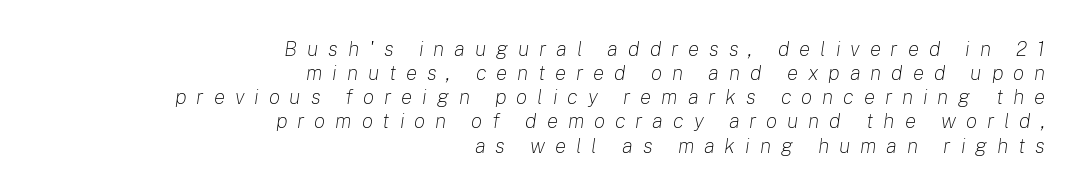
The image shows 21 px text type, italic (leaning right); set right-aligned, tight line spacing (1.15x), unusually wide letter spacing (+0.47 em), not underlined.
